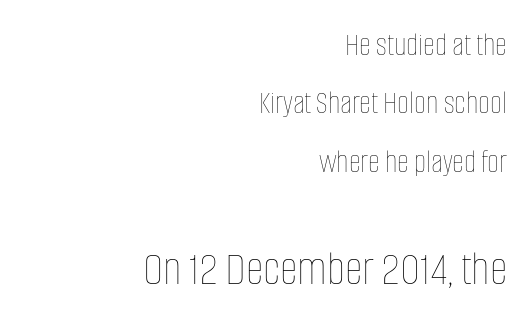
A student would call this right alignment; a typographer would say flush right, rag left. Italic: no, the glyphs are upright roman. Unmarked baselines from the first word to the last. Each letter keeps its own natural width here, so spacing adapts to shape. The letterforms sit at book weight or below.
